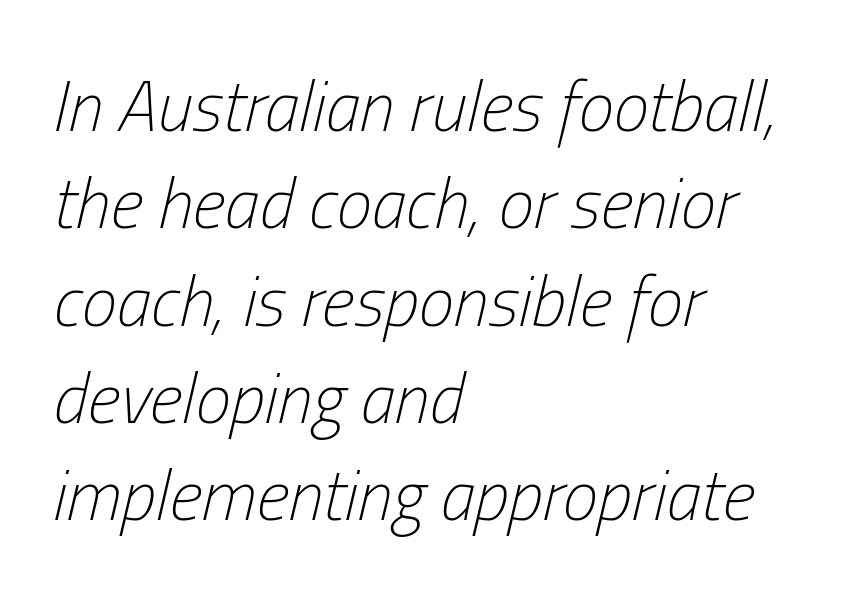
Any mark beneath the type? The region is blank. Rows of type keep a routine distance in the vertical direction. Characters follow at the spacing the type designer built in. Each letter keeps its own natural width here, so spacing adapts to shape. Stem width sits at or under what a default text font uses.
